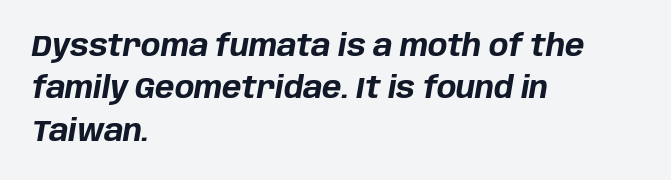
The image shows 29 px bold type, italic (leaning right); set left-aligned, normal line spacing (1.46x), normal letter spacing, not underlined; low stroke contrast and a large x-height.
